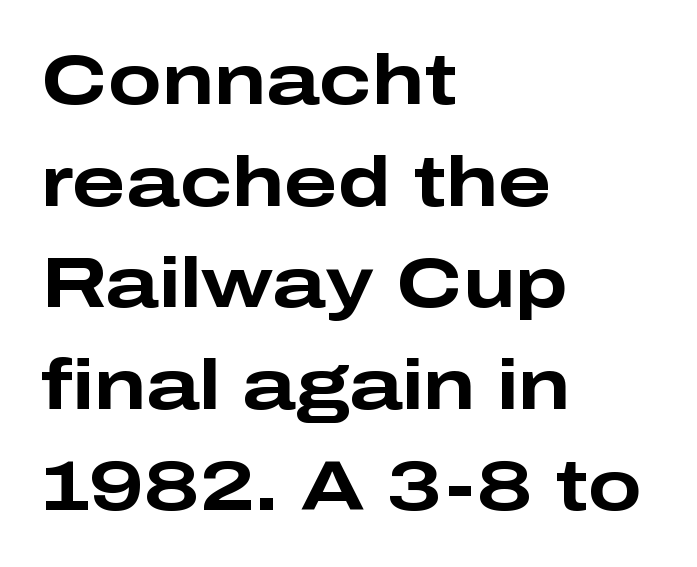
Letterform terminals end flat and unadorned throughout the passage. A classic flush-left, rag-right setting is used for this passage. The rendering uses natural spacing where letterforms have individual widths. Type without underlining. The space between consecutive lines is moderate.
